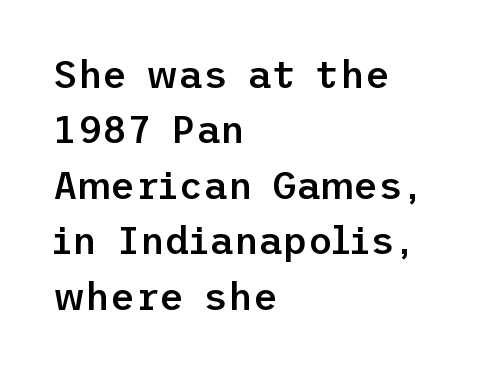
{"serif": "no", "italic": "no", "bold": "semi", "weight": "semibold", "width": "normal", "stroke_contrast": "low", "x_height": "medium", "underline": "no", "align": "left", "line_spacing": "normal", "line_spacing_ratio": 1.46, "letter_spacing": "normal", "letter_spacing_em": 0.0, "glyph_px": 38}
